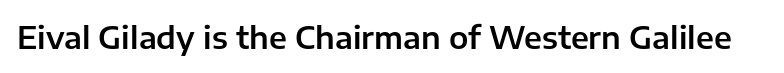
{"serif": "no", "italic": "no", "width": "normal", "stroke_contrast": "low", "x_height": "medium", "monospaced": "no", "underline": "no", "letter_spacing": "normal", "letter_spacing_em": 0.0, "glyph_px": 31}
